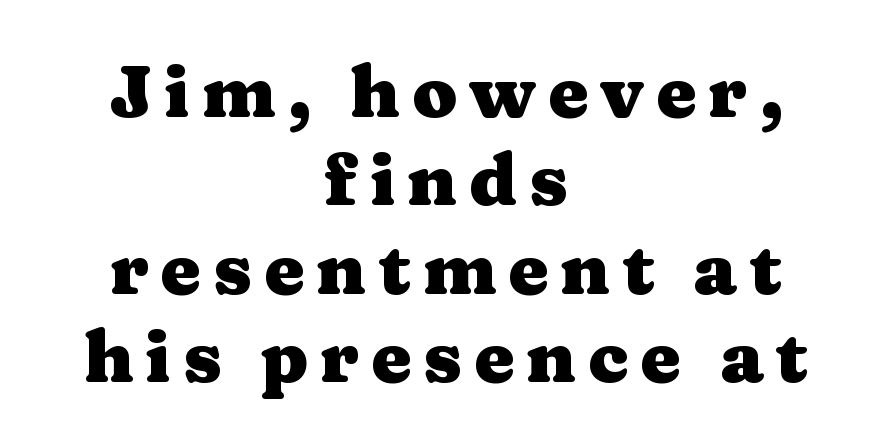
Note the varied advance widths — an 'i' is clearly narrower than an 'm'. Decoration check: the copy has no underline. In terms of weight, the rendering is a true, heavy bold. Both edges are ragged and mirror each other, which tells us the setting is centered. The glyphs in this specimen are seriffed. A typesetter would mark this as roman, not italic.
